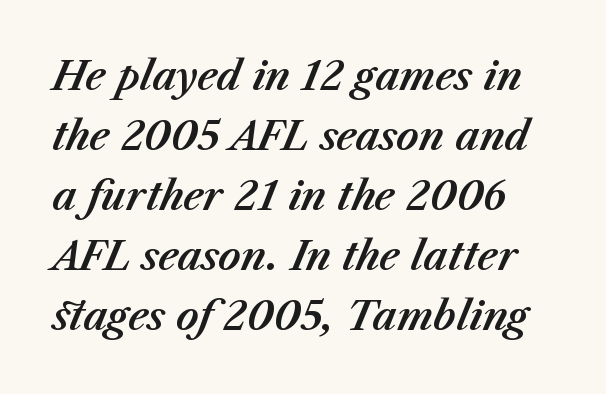
Q: Is the text italic (slanted)? A: Yes, it leans right by about 23 degrees.
Q: Is the text underlined? A: No.
Q: Is the spacing between letters normal or unusually wide? A: Normal.
Q: Is the spacing between lines tight, normal or loose? A: Normal.
Q: Width (condensed, normal, or wide)? A: Normal.
Q: Stroke contrast? A: Medium.
Q: x-height? A: Medium.
Q: Monospaced? A: No.
